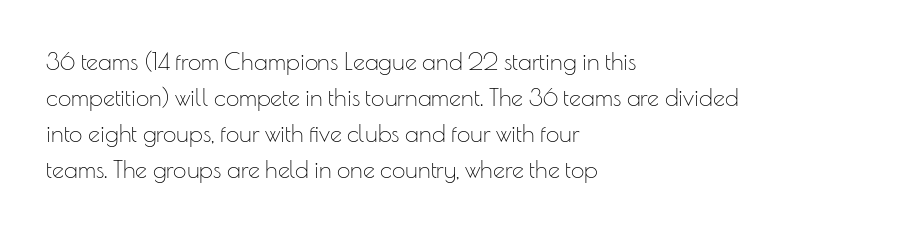
There is no visible air inserted between adjacent glyphs. The rendering anchors every line to the left-hand side. Counters stay open thanks to moderate or lighter strokes. Is there much room between lines? A standard amount, neither cramped nor airy. Type without underlining.
